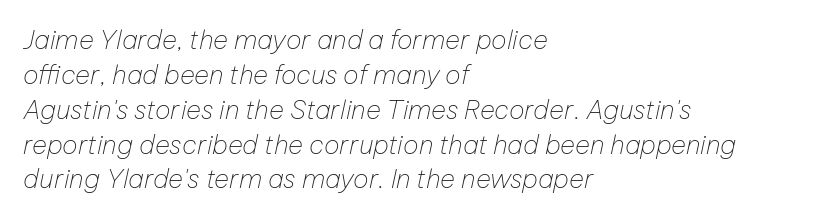
The image shows 26 px text type, italic (leaning right); set left-aligned, normal line spacing (1.34x), normal letter spacing, not underlined.
